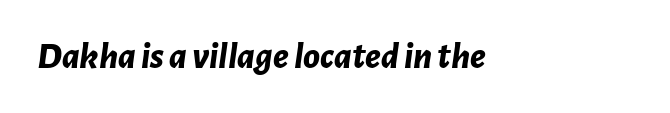
{"italic": "yes", "lean": "right", "slant_degrees": 7, "bold": "yes", "weight": "bold", "width": "normal", "stroke_contrast": "low", "x_height": "medium", "monospaced": "no", "underline": "no", "letter_spacing": "normal", "letter_spacing_em": 0.0, "glyph_px": 38}
